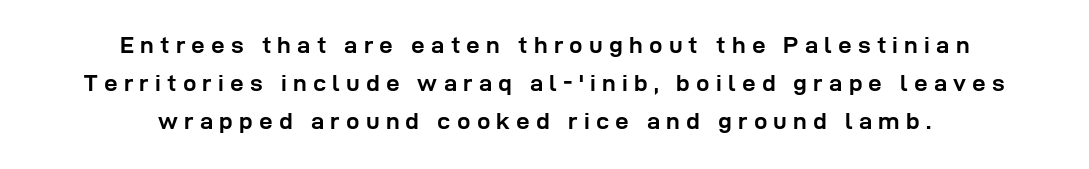
The image shows 24 px bold type, upright; set centered, normal line spacing (1.58x), unusually wide letter spacing (+0.26 em), not underlined.
